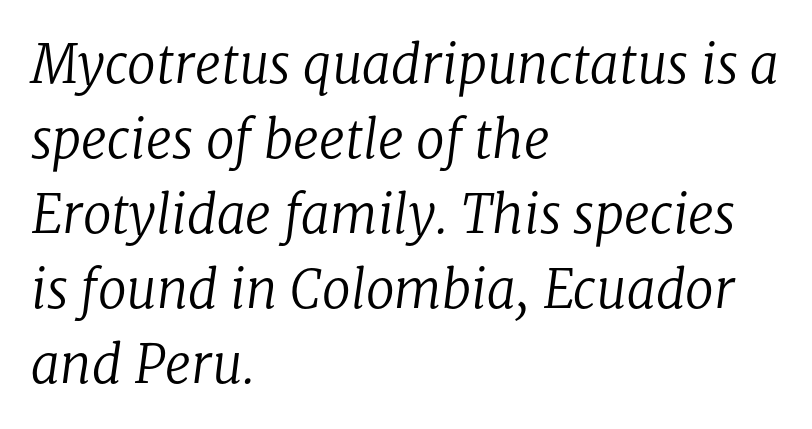
{"serif": "yes", "italic": "yes", "lean": "right", "slant_degrees": 8, "bold": "no", "weight": "regular", "width": "normal", "stroke_contrast": "low", "x_height": "medium", "monospaced": "no", "underline": "no", "align": "left", "line_spacing": "normal", "line_spacing_ratio": 1.44, "letter_spacing": "normal", "letter_spacing_em": 0.0, "glyph_px": 52}
